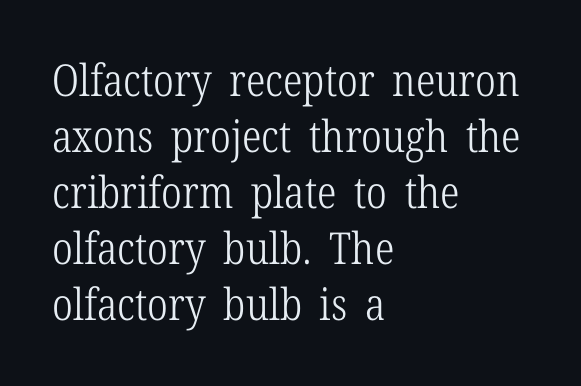
Yep, those are serifs on the letters. Descenders hang freely into open space. Line starts are locked; line ends wander. Spacing verdict: proportional, widths tailored to each character. Nothing unusual about the tracking: characters are spaced as the font intends. The vertical gap from one line to the next is medium.
